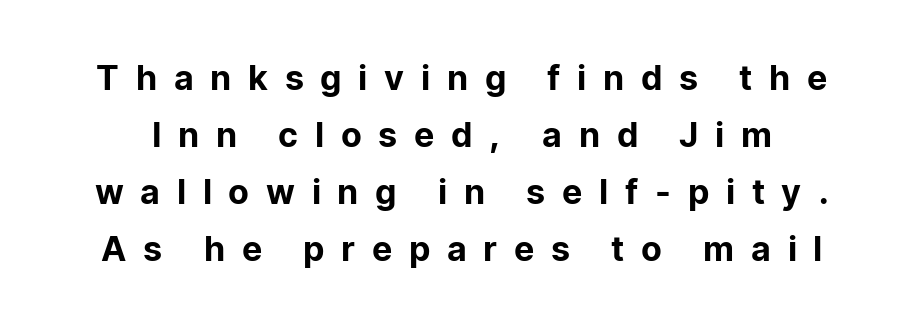
The image shows 34 px sans-serif type, upright; set normal line spacing (1.68x), unusually wide letter spacing (+0.49 em), not underlined; low stroke contrast and a medium x-height.
